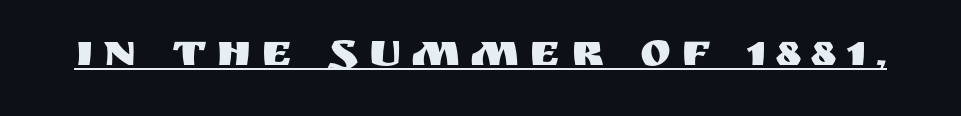
Q: Is the text italic (slanted)? A: No, it is upright.
Q: Is the typeface a serif or a sans-serif typeface? A: Sans-serif.
Q: Is the text underlined? A: Yes.
Q: Is the spacing between letters normal or unusually wide? A: Unusually wide.
Q: Width (condensed, normal, or wide)? A: Normal.
Q: Stroke contrast? A: Medium.
Q: x-height? A: Large.
Q: Monospaced? A: No.
